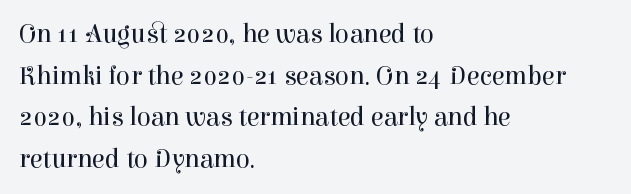
{"italic": "no", "bold": "no", "underline": "no", "align": "left", "line_spacing": "normal", "line_spacing_ratio": 1.6, "letter_spacing": "normal", "letter_spacing_em": 0.0, "glyph_px": 26}
